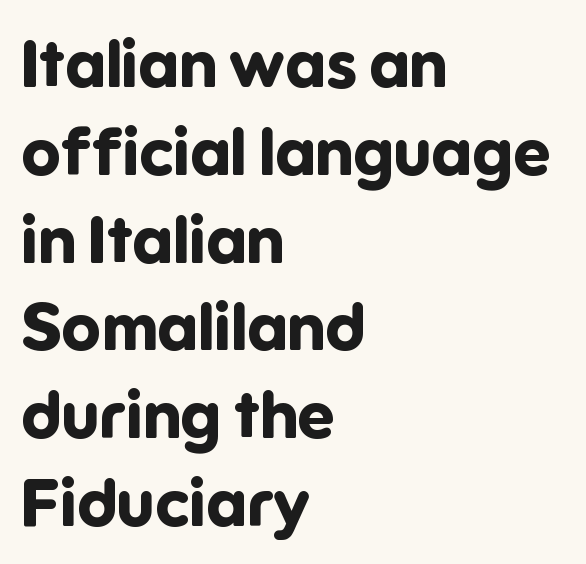
The image shows 66 px bold sans-serif type, upright; set left-aligned, normal line spacing (1.33x), normal letter spacing, not underlined; low stroke contrast and a medium x-height.
